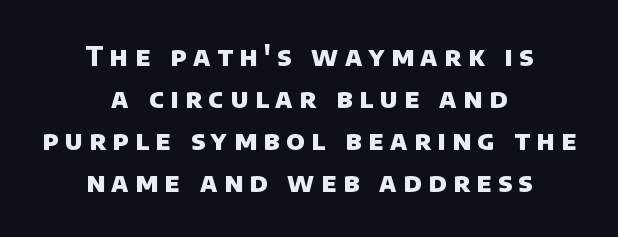
The lines are quadded center. Between one letter and the next there's a generous, obvious gap. A full-strength bold gives these letters their thick strokes. A bare baseline throughout the passage.
